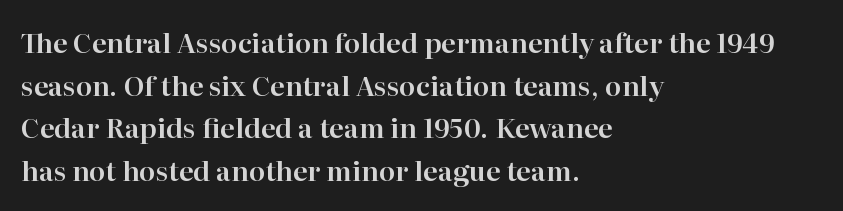
Q: Is the text italic (slanted)? A: No, it is upright.
Q: Is the text underlined? A: No.
Q: How is the paragraph aligned? A: Left-aligned.
Q: Is the spacing between letters normal or unusually wide? A: Normal.
Q: Is the spacing between lines tight, normal or loose? A: Normal.
